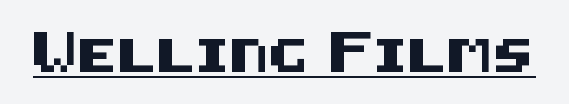
Q: Is the text italic (slanted)? A: No, it is upright.
Q: Is the typeface a serif or a sans-serif typeface? A: Sans-serif.
Q: Is the text underlined? A: Yes.
Q: Is the spacing between letters normal or unusually wide? A: Normal.
Q: Width (condensed, normal, or wide)? A: Normal.
Q: Stroke contrast? A: Medium.
Q: x-height? A: Large.
